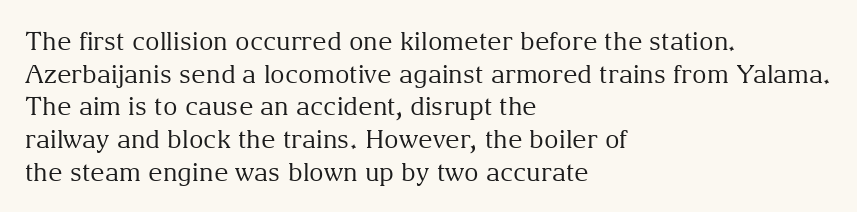
The image shows 25 px text type, upright; set left-aligned, normal line spacing (1.31x), normal letter spacing, not underlined.
